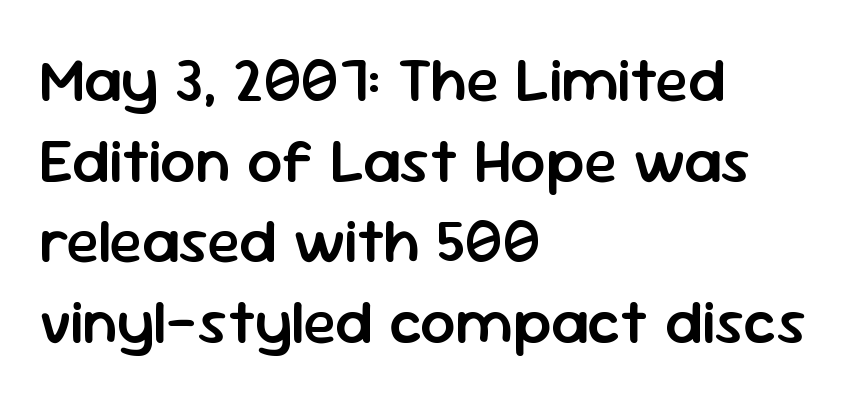
Q: Is the text bold? A: Semi-bold.
Q: Is the text italic (slanted)? A: No, it is upright.
Q: Is the typeface a serif or a sans-serif typeface? A: Sans-serif.
Q: Is the text underlined? A: No.
Q: How is the paragraph aligned? A: Left-aligned.
Q: Is the spacing between letters normal or unusually wide? A: Normal.
Q: Is the spacing between lines tight, normal or loose? A: Normal.
Q: Width (condensed, normal, or wide)? A: Normal.
Q: Stroke contrast? A: Low.
Q: x-height? A: Medium.
Q: Monospaced? A: No.
